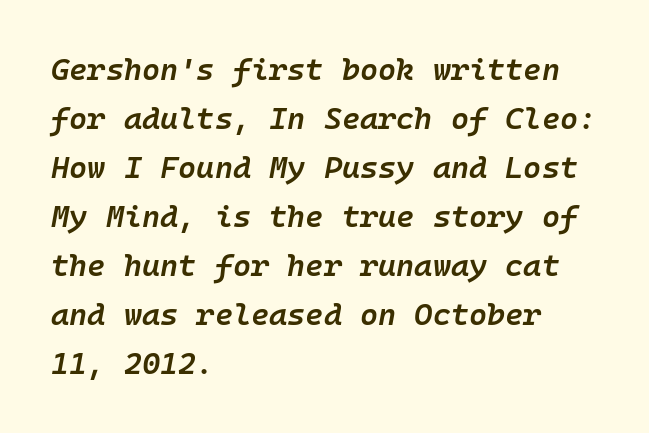
{"italic": "yes", "lean": "right", "slant_degrees": 10, "bold": "semi", "weight": "semibold", "width": "normal", "stroke_contrast": "low", "x_height": "medium", "monospaced": "yes", "underline": "no", "align": "left", "line_spacing": "normal", "line_spacing_ratio": 1.58, "letter_spacing": "normal", "letter_spacing_em": 0.0, "glyph_px": 31}
